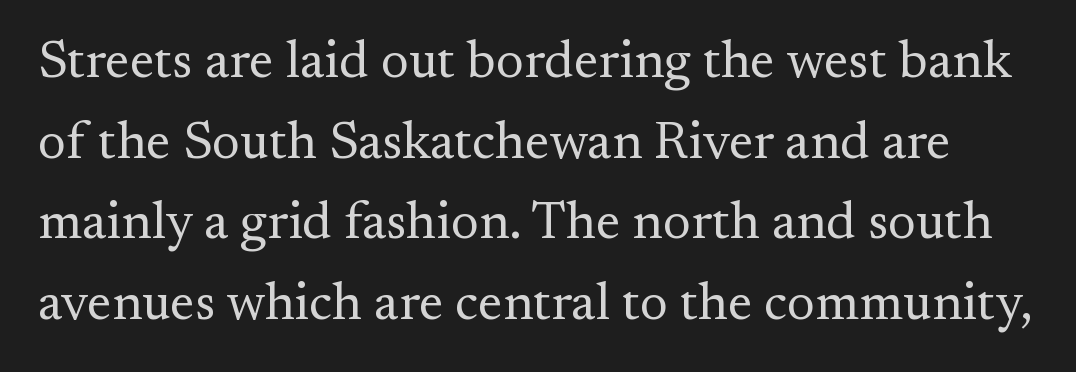
The image shows 53 px regular-weight serif type, upright; set normal line spacing (1.52x), normal letter spacing, not underlined; medium stroke contrast and a small x-height.
